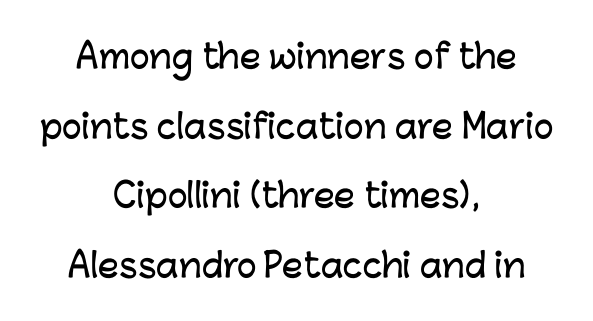
The image shows 33 px sans-serif type, upright; set centered, loose line spacing (2.11x), normal letter spacing, not underlined; low stroke contrast and a medium x-height.
